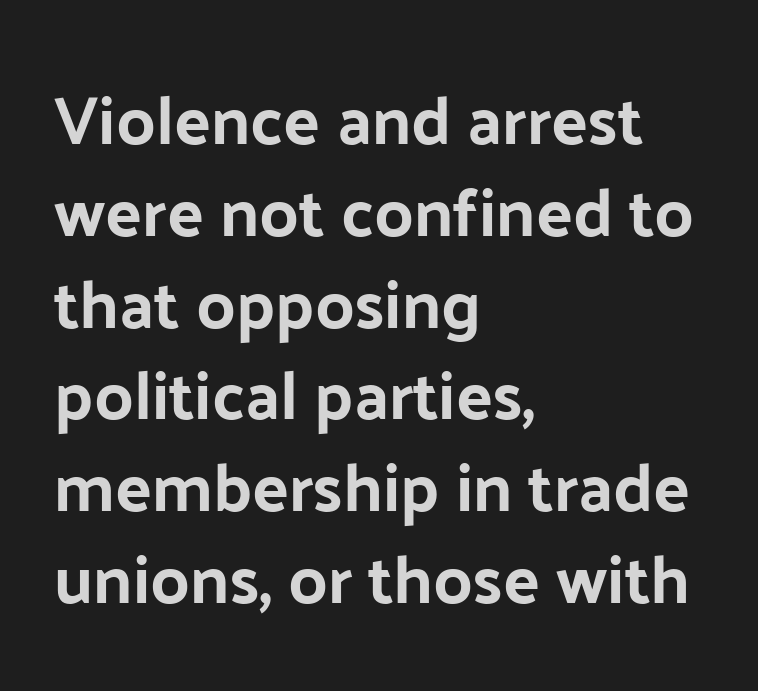
The image shows 68 px sans-serif type, upright; set left-aligned, normal line spacing (1.35x), normal letter spacing, not underlined; low stroke contrast and a medium x-height.
